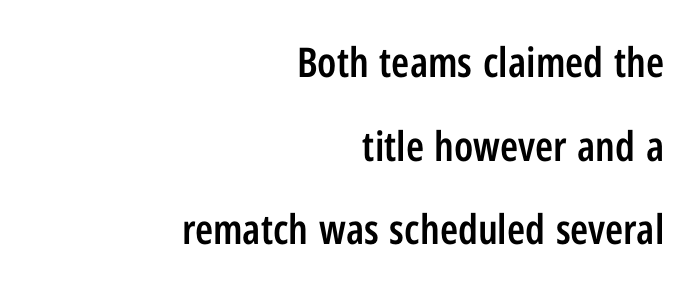
{"serif": "no", "italic": "no", "bold": "semi", "weight": "semibold", "width": "condensed", "stroke_contrast": "low", "x_height": "medium", "monospaced": "no", "underline": "no", "align": "right", "line_spacing": "loose", "line_spacing_ratio": 2.04, "letter_spacing": "normal", "letter_spacing_em": 0.0, "glyph_px": 41}
